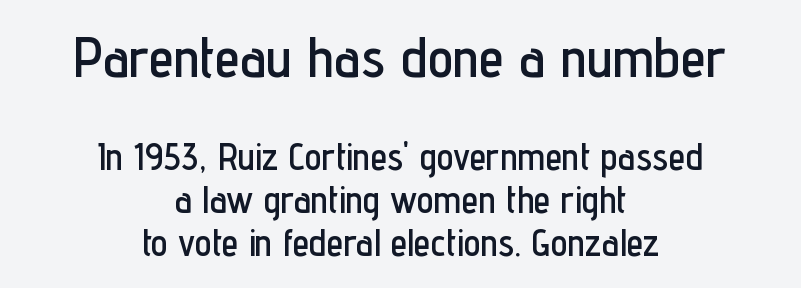
{"serif": "no", "italic": "no", "width": "condensed", "stroke_contrast": "low", "x_height": "medium", "monospaced": "no", "underline": "no", "align": "center", "line_spacing": "tight", "line_spacing_ratio": 1.14, "letter_spacing": "normal", "letter_spacing_em": 0.0, "larger_block": "first", "size_ratio": 1.5, "glyph_px": 57}
